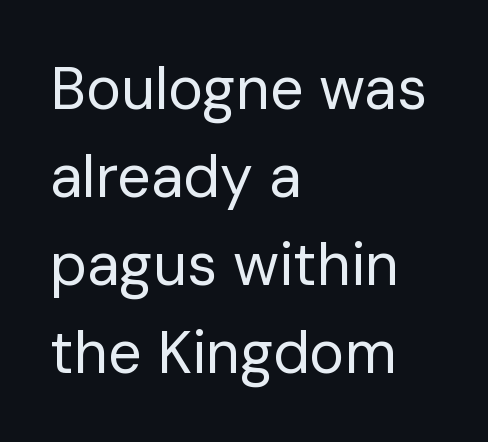
{"serif": "no", "italic": "no", "bold": "no", "weight": "regular", "width": "normal", "stroke_contrast": "low", "x_height": "medium", "monospaced": "no", "underline": "no", "align": "left", "line_spacing": "normal", "line_spacing_ratio": 1.49, "letter_spacing": "normal", "letter_spacing_em": 0.0, "glyph_px": 59}
